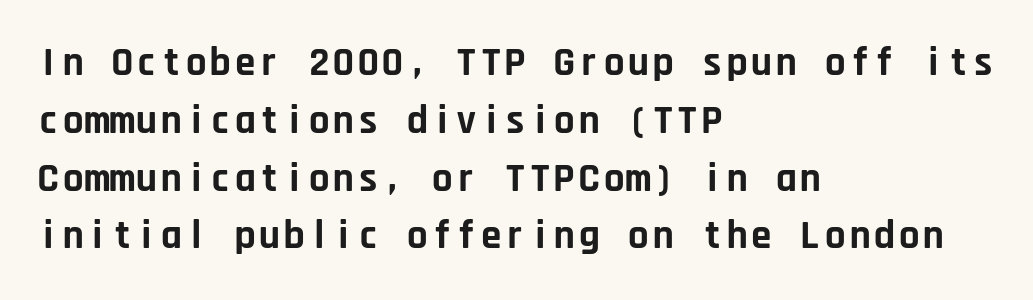
The image shows 41 px bold sans-serif type, upright, monospaced; set left-aligned, normal line spacing (1.41x), normal letter spacing, not underlined; low stroke contrast and a large x-height.
